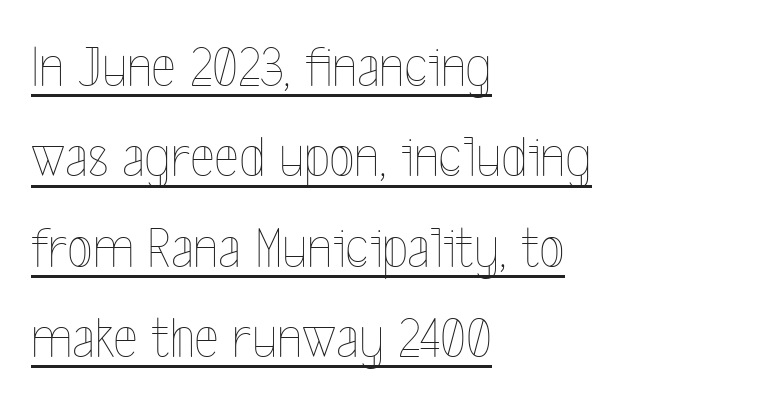
Evenly set lines give the paragraph a standard silhouette. Ascenders rise straight up at ninety degrees. The rendering uses natural spacing where letterforms have individual widths. The sample's only ornament is a line tracing under the words.
